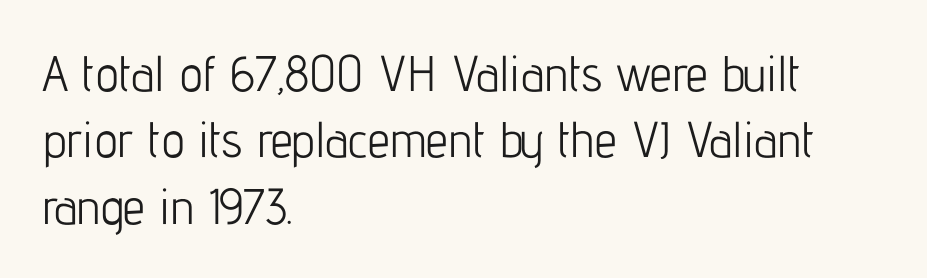
The image shows 50 px light, condensed sans-serif type, upright; set left-aligned, normal line spacing (1.33x), normal letter spacing, not underlined; low stroke contrast and a medium x-height.
